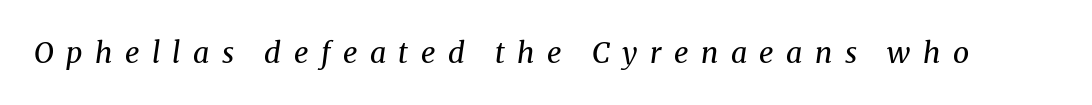
Caption: face not bold, strokes unweighted. Regarding serifs, this sample has them. Lines of text with bare space underneath. Tracking value appears strongly positive — letters spread wide. The letters advance in unequal steps, a hallmark of proportional type. An italicized treatment has been applied to the whole sample.
